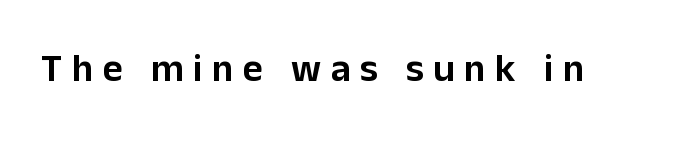
Has an underline been added? It has not. What stands out about the letter spacing? Its width — letters are far apart. This rendering employs a face without finishing strokes, i.e., a sans-serif. Varying glyph widths throughout — classic text-font behaviour. Upright lettering throughout.
